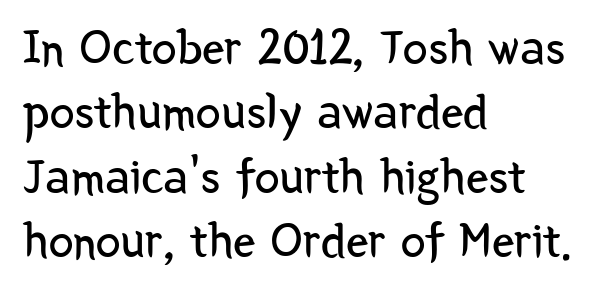
The image shows 50 px regular-weight, condensed sans-serif type, upright; set left-aligned, normal line spacing (1.29x), normal letter spacing, not underlined; low stroke contrast and a medium x-height.
